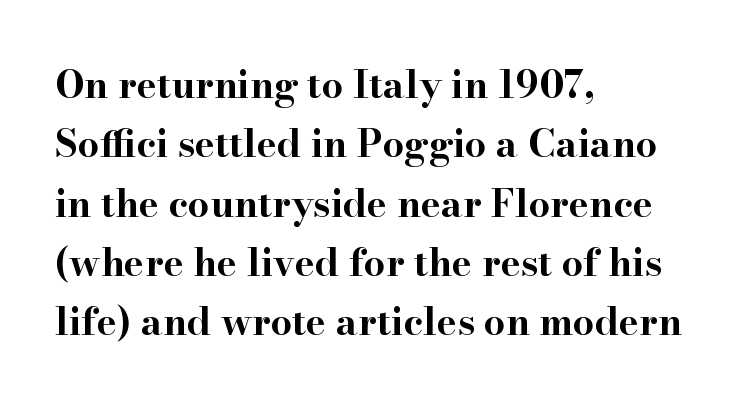
The space beneath each line is pristine and unruled. If you measured baseline to baseline, you'd find a middling distance. One-word summary of the alignment: left. Vertical strokes here are truly vertical. The passage shown is typed in a proportional face where columns would drift.
